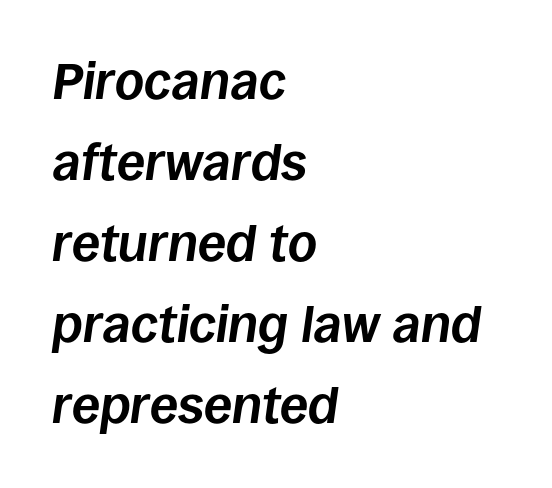
{"italic": "yes", "lean": "right", "slant_degrees": 8, "bold": "yes", "weight": "bold", "width": "normal", "stroke_contrast": "low", "x_height": "large", "monospaced": "no", "underline": "no", "align": "left", "line_spacing": "normal", "line_spacing_ratio": 1.59, "letter_spacing": "normal", "letter_spacing_em": 0.0, "glyph_px": 51}
